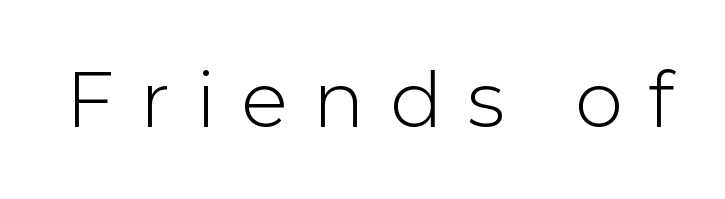
The image shows 77 px light sans-serif type, upright; set unusually wide letter spacing (+0.33 em), not underlined; low stroke contrast and a medium x-height.
